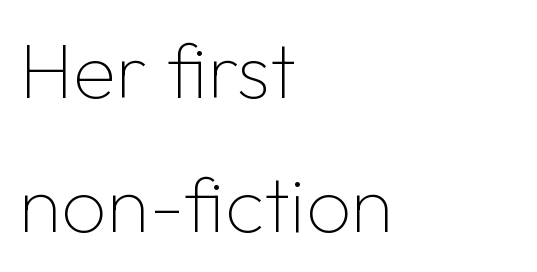
Q: Is the text bold? A: No.
Q: Is the text italic (slanted)? A: No, it is upright.
Q: Is the typeface a serif or a sans-serif typeface? A: Sans-serif.
Q: Is the text underlined? A: No.
Q: How is the paragraph aligned? A: Left-aligned.
Q: Is the spacing between letters normal or unusually wide? A: Normal.
Q: Is the spacing between lines tight, normal or loose? A: Normal.
Q: Width (condensed, normal, or wide)? A: Normal.
Q: Stroke contrast? A: Low.
Q: x-height? A: Medium.
Q: Monospaced? A: No.
